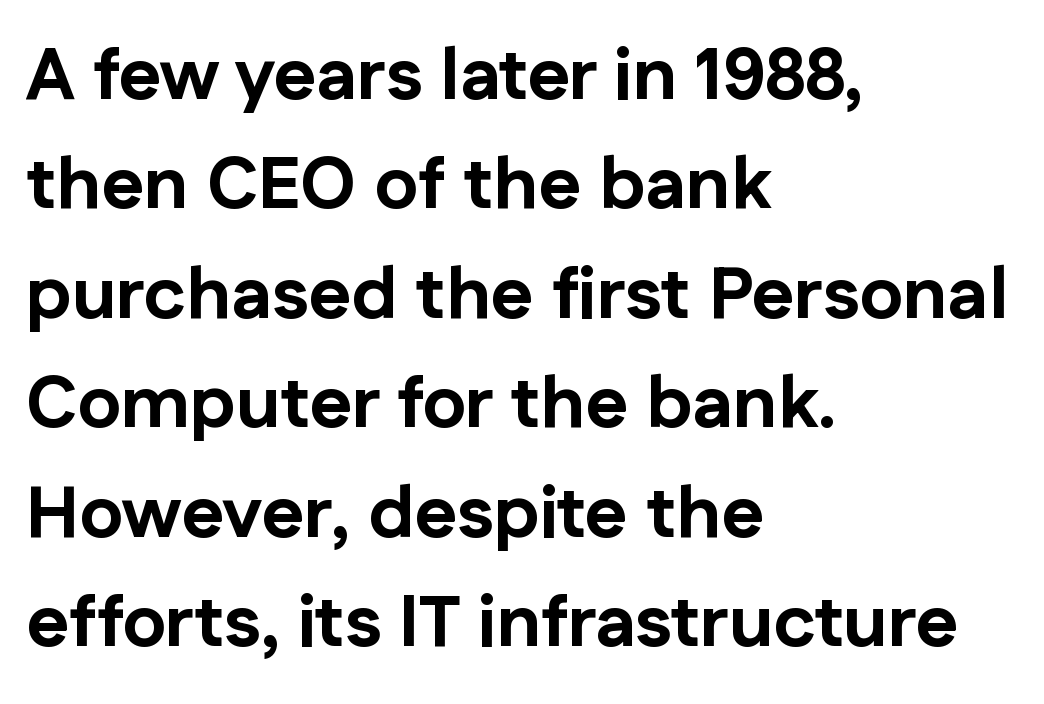
The image shows 73 px bold sans-serif type, upright; set left-aligned, normal line spacing (1.5x), normal letter spacing, not underlined; low stroke contrast and a medium x-height.
